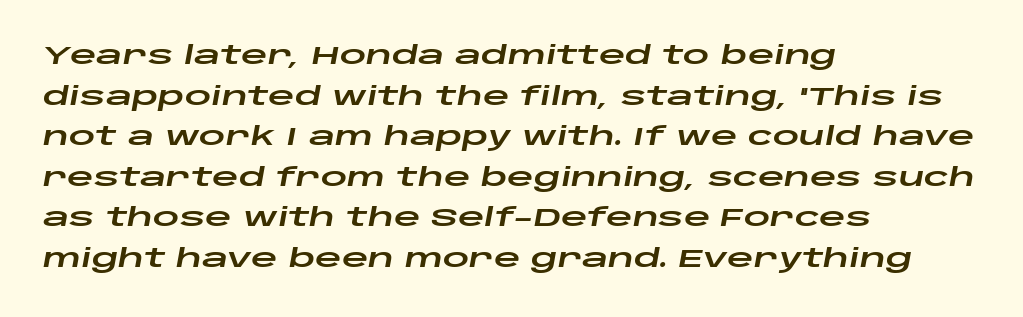
Q: Is the text italic (slanted)? A: Yes, it leans right by about 10 degrees.
Q: Is the text underlined? A: No.
Q: How is the paragraph aligned? A: Left-aligned.
Q: Is the spacing between letters normal or unusually wide? A: Normal.
Q: Is the spacing between lines tight, normal or loose? A: Normal.
